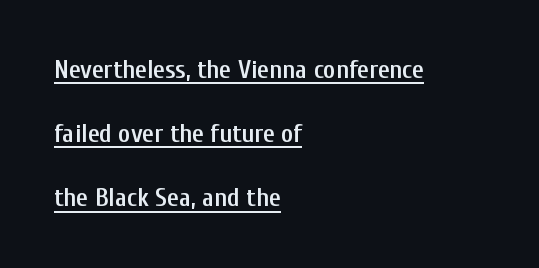
{"italic": "no", "bold": "semi", "underline": "yes", "align": "left", "line_spacing": "loose", "line_spacing_ratio": 2.47, "letter_spacing": "normal", "letter_spacing_em": 0.0, "glyph_px": 26}
